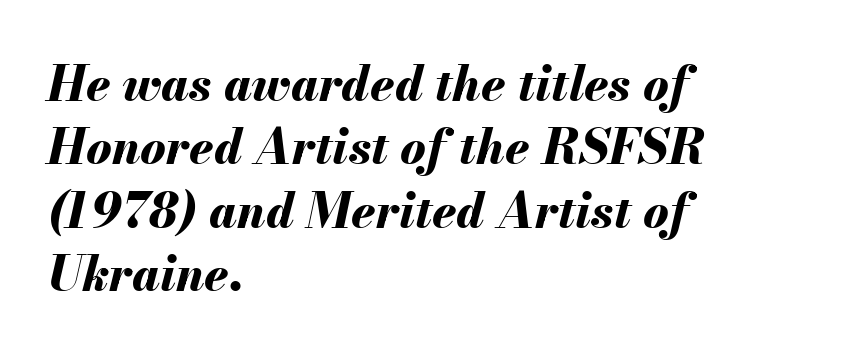
Q: Is the text bold? A: Yes.
Q: Is the text italic (slanted)? A: Yes, it leans right by about 13 degrees.
Q: Is the text underlined? A: No.
Q: How is the paragraph aligned? A: Left-aligned.
Q: Is the spacing between letters normal or unusually wide? A: Normal.
Q: Is the spacing between lines tight, normal or loose? A: Normal.
Q: Width (condensed, normal, or wide)? A: Normal.
Q: Stroke contrast? A: Medium.
Q: x-height? A: Small.
Q: Monospaced? A: No.
